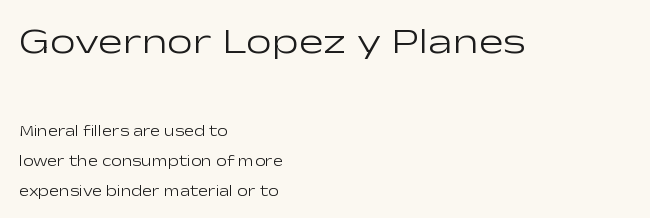
The image shows 37 px light, wide sans-serif type, upright; set left-aligned, loose line spacing (1.99x), normal letter spacing, not underlined; the first (top) block is 2.47x larger; low stroke contrast and a medium x-height.
